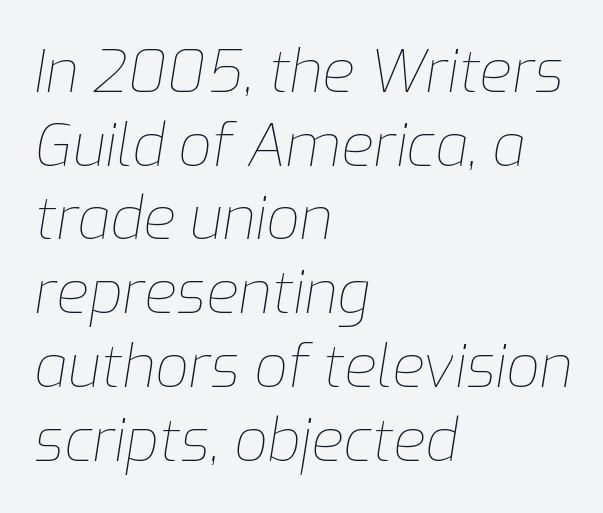
The rendering anchors every line to the left-hand side. Weight class: somewhere from thin through regular. The face used here has a pronounced slope to its letters. The letters advance in unequal steps, a hallmark of proportional type.
